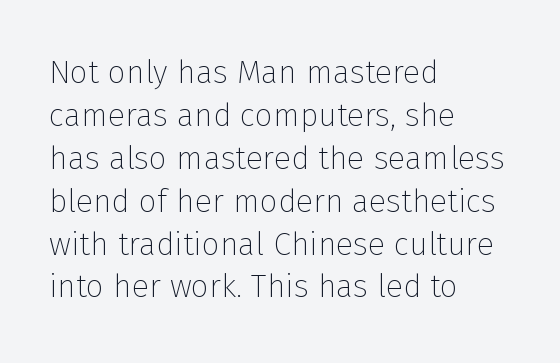
The image shows 32 px thin sans-serif type, upright; set left-aligned, normal line spacing (1.34x), normal letter spacing, not underlined; low stroke contrast and a medium x-height.
